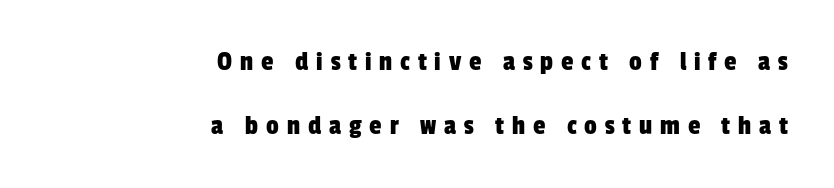
Varying glyph widths throughout — classic text-font behaviour. Caption: multi-line text, flush right, ragged left. In terms of letterform style, serifs are entirely absent. The tracking reads as deliberately expanded to a designer's eye. Vertical spacing — loose.
